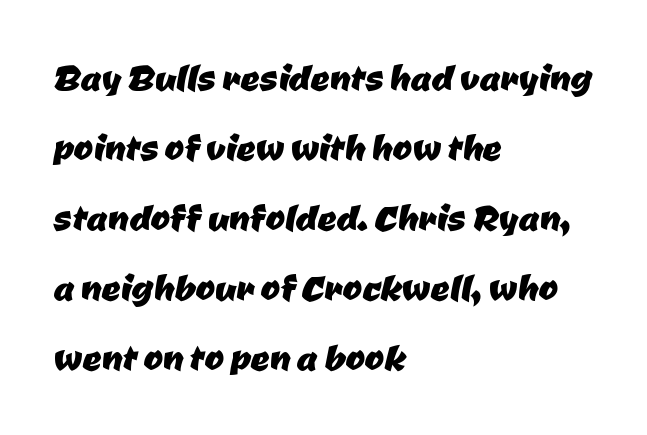
{"serif": "no", "width": "normal", "stroke_contrast": "low", "x_height": "medium", "monospaced": "no", "underline": "no", "align": "left", "line_spacing": "normal", "line_spacing_ratio": 1.49, "letter_spacing": "normal", "letter_spacing_em": 0.0, "glyph_px": 47}
